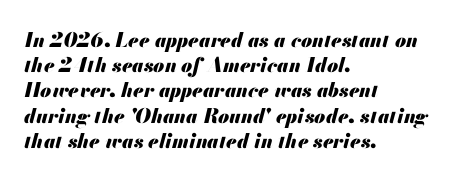
The image shows 20 px bold type, italic (leaning right); set left-aligned, normal line spacing (1.26x), normal letter spacing, not underlined.
